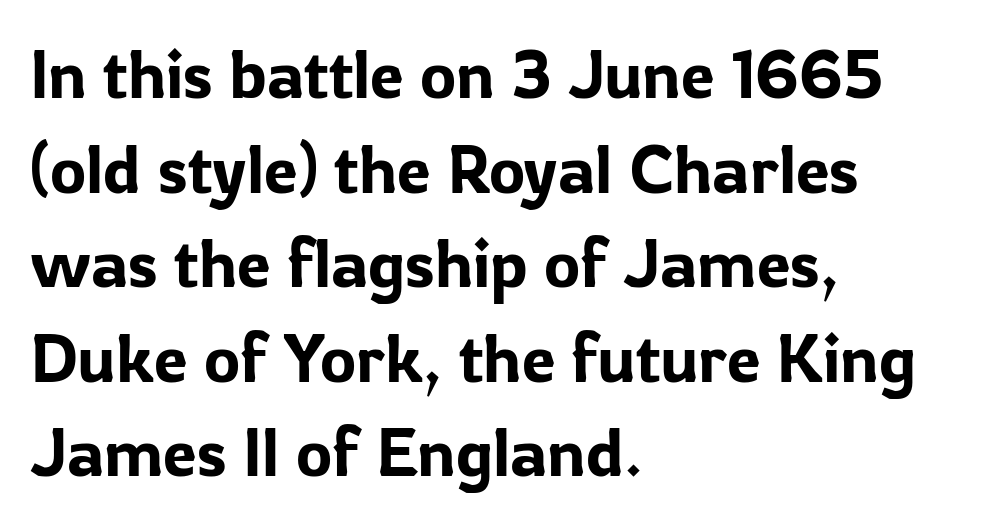
A roman cut, with each character standing at attention. Rows of type keep a routine distance in the vertical direction. Nothing unusual about the tracking: characters are spaced as the font intends. Every row of glyphs begins at an identical x-position on the left. Varying glyph widths throughout — classic text-font behaviour.
